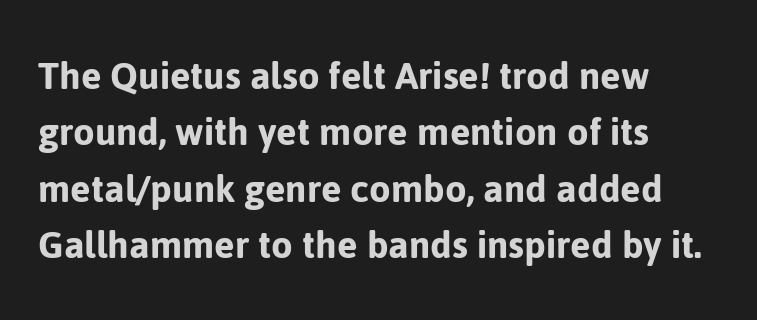
The image shows 44 px sans-serif type, upright; set left-aligned, normal line spacing (1.28x), normal letter spacing, not underlined; low stroke contrast and a medium x-height.
